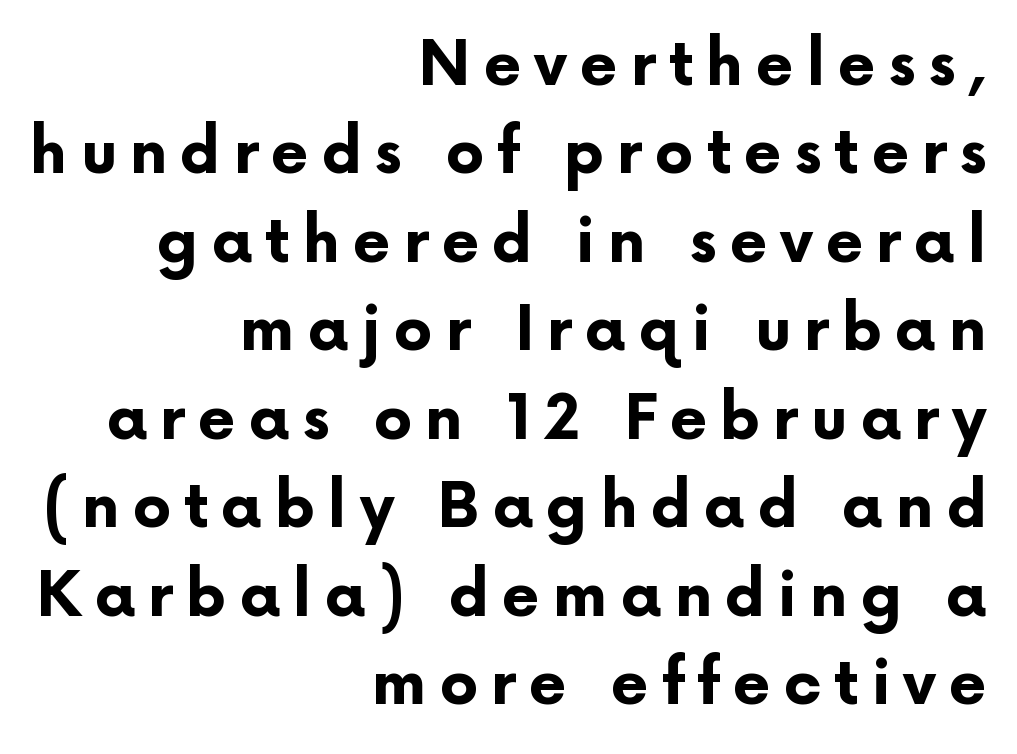
This is sans-serif lettering, the kind often seen on screens and signage. Designer's note — italics off, roman on. Horizontal alignment here is rightward, an uncommon choice for prose. The line-height multiplier appears to be the usual default. Proportional: the letters do not fall into vertical columns.
